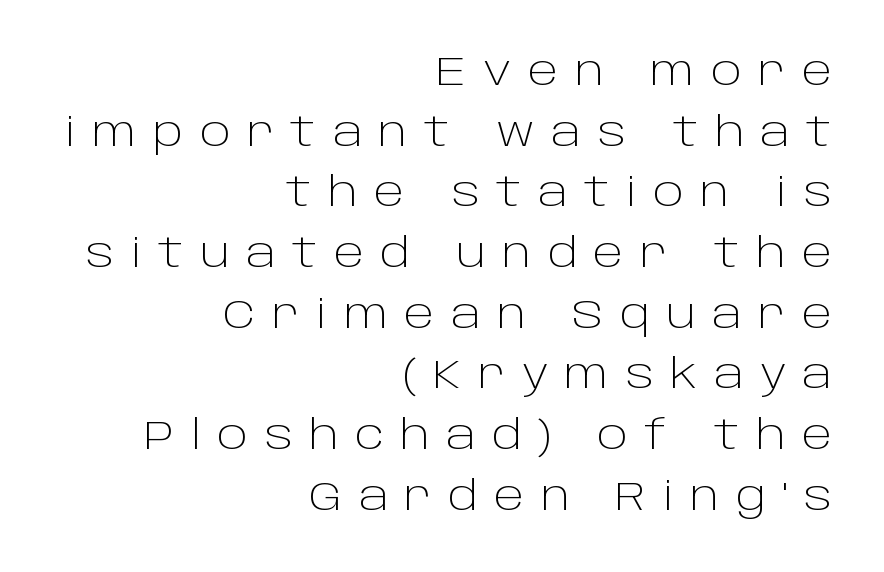
The line-height multiplier appears to be the usual default. Think of a printed novel: that variable character pitch is what you see here. When letters stand straight like this, we call the style roman or upright. Observe the wide spacing: letters keep a clear distance from each other.
